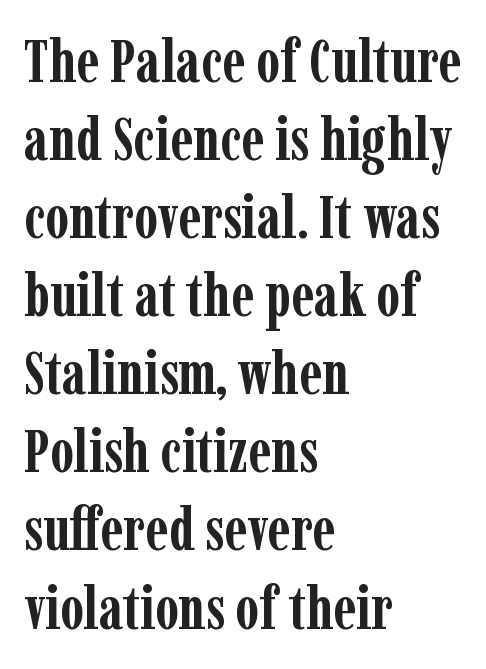
{"serif": "yes", "italic": "no", "bold": "yes", "weight": "semibold", "width": "condensed", "stroke_contrast": "low", "x_height": "medium", "monospaced": "no", "underline": "no", "align": "left", "line_spacing": "normal", "line_spacing_ratio": 1.28, "letter_spacing": "normal", "letter_spacing_em": 0.0, "glyph_px": 61}
